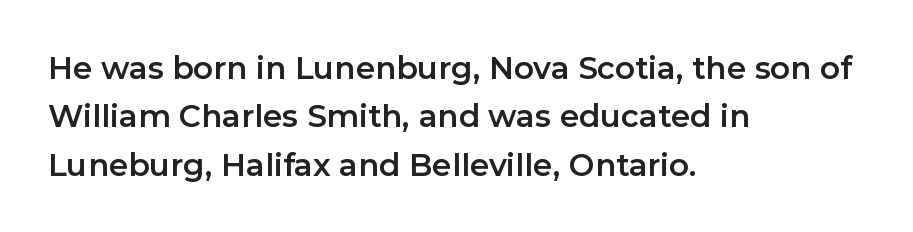
{"serif": "no", "italic": "no", "width": "normal", "stroke_contrast": "low", "x_height": "medium", "monospaced": "no", "underline": "no", "align": "left", "line_spacing": "normal", "line_spacing_ratio": 1.56, "letter_spacing": "normal", "letter_spacing_em": 0.0, "glyph_px": 31}
